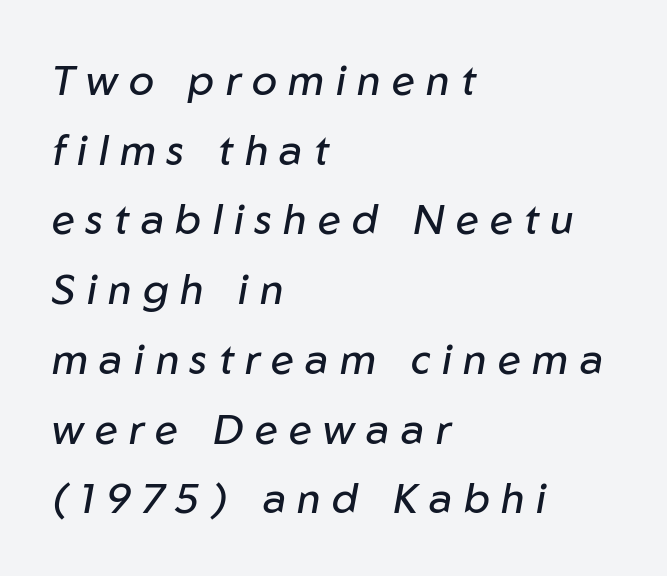
The image shows 42 px regular-weight type, italic (leaning right); set left-aligned, normal line spacing (1.66x), unusually wide letter spacing (+0.27 em), not underlined; low stroke contrast and a medium x-height.
